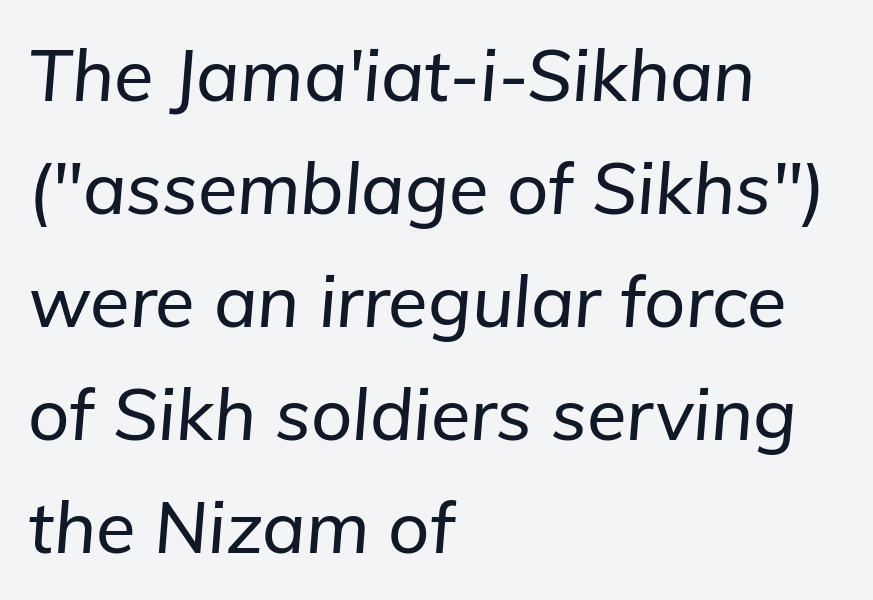
The image shows 72 px text type, italic (leaning right); set left-aligned, normal line spacing (1.57x), normal letter spacing, not underlined; low stroke contrast and a medium x-height.
